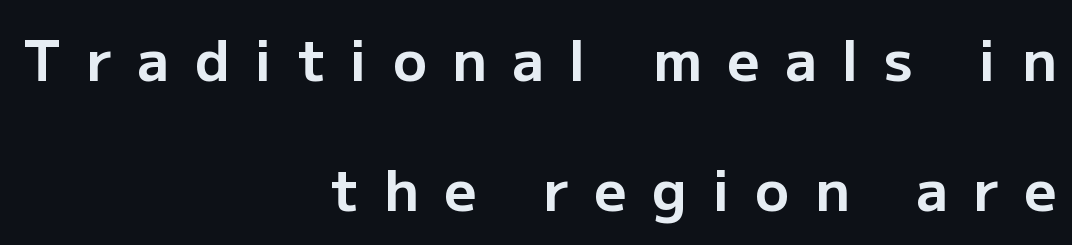
Q: Is the text bold? A: Yes.
Q: Is the text italic (slanted)? A: No, it is upright.
Q: Is the typeface a serif or a sans-serif typeface? A: Sans-serif.
Q: Is the text underlined? A: No.
Q: How is the paragraph aligned? A: Right-aligned.
Q: Is the spacing between letters normal or unusually wide? A: Unusually wide.
Q: Is the spacing between lines tight, normal or loose? A: Loose.
Q: Width (condensed, normal, or wide)? A: Normal.
Q: Stroke contrast? A: Low.
Q: x-height? A: Medium.
Q: Monospaced? A: No.
